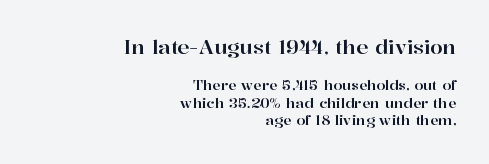
The image shows 20 px text type, upright; set right-aligned, normal line spacing (1.28x), normal letter spacing, not underlined; the first (top) block is 1.43x larger.
